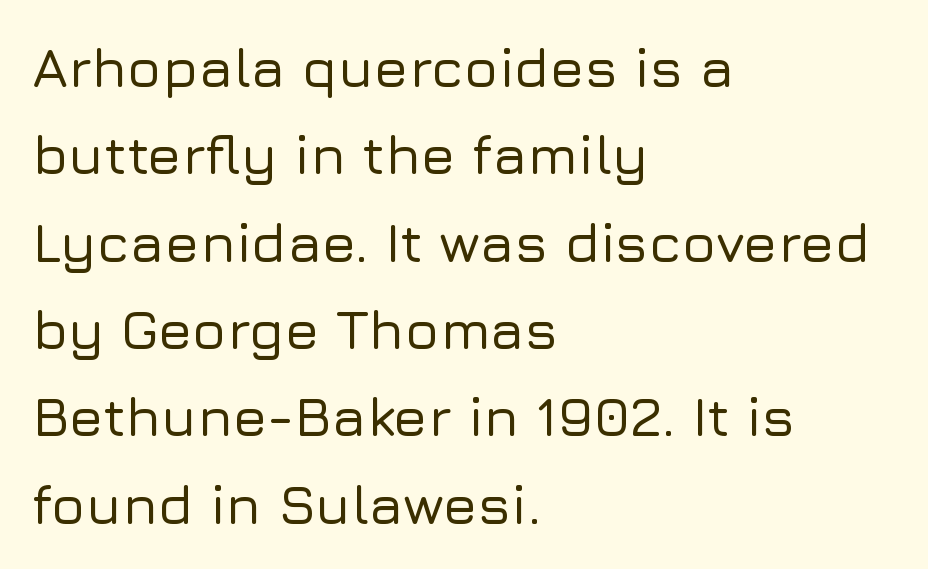
{"serif": "no", "italic": "no", "width": "normal", "stroke_contrast": "low", "x_height": "medium", "monospaced": "no", "underline": "no", "align": "left", "line_spacing": "normal", "line_spacing_ratio": 1.56, "letter_spacing": "normal", "letter_spacing_em": 0.0, "glyph_px": 56}
